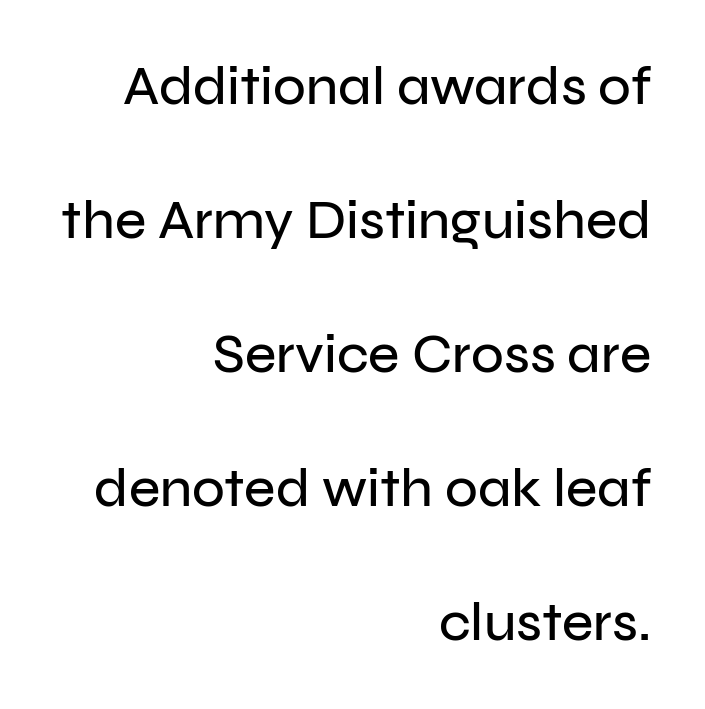
Q: Is the text italic (slanted)? A: No, it is upright.
Q: Is the typeface a serif or a sans-serif typeface? A: Sans-serif.
Q: Is the text underlined? A: No.
Q: How is the paragraph aligned? A: Right-aligned.
Q: Is the spacing between letters normal or unusually wide? A: Normal.
Q: Is the spacing between lines tight, normal or loose? A: Loose.
Q: Width (condensed, normal, or wide)? A: Normal.
Q: Stroke contrast? A: Low.
Q: x-height? A: Medium.
Q: Monospaced? A: No.
